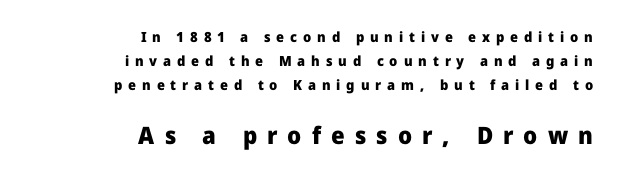
{"italic": "no", "bold": "yes", "underline": "no", "align": "right", "line_spacing_ratio": 1.72, "letter_spacing": "wide", "letter_spacing_em": 0.42, "larger_block": "second", "size_ratio": 1.71, "glyph_px": 24}
